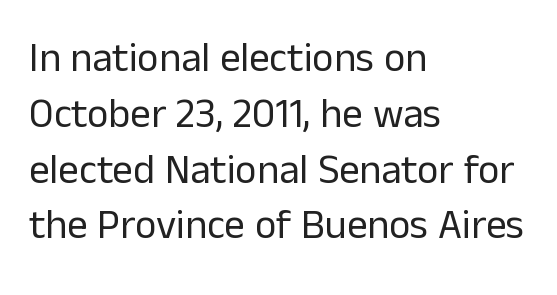
{"serif": "no", "italic": "no", "bold": "no", "weight": "regular", "width": "normal", "stroke_contrast": "low", "x_height": "medium", "monospaced": "no", "underline": "no", "align": "left", "line_spacing": "normal", "line_spacing_ratio": 1.36, "letter_spacing": "normal", "letter_spacing_em": 0.0, "glyph_px": 41}
